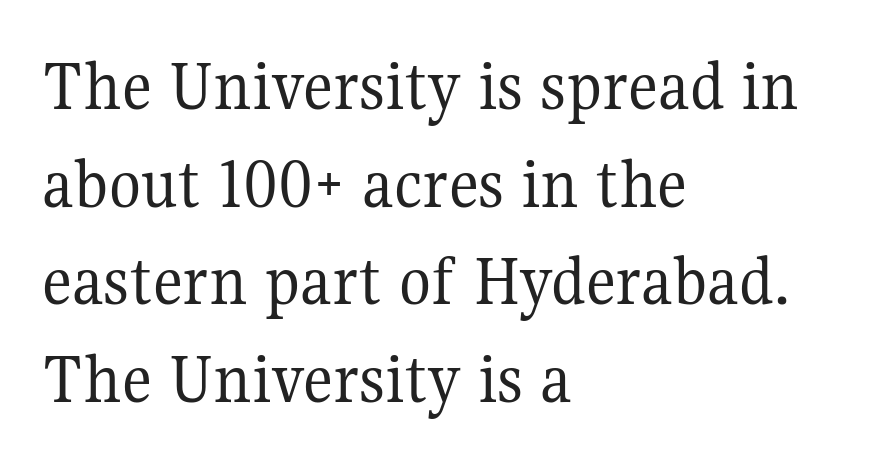
The image shows 74 px regular-weight serif type, upright; set left-aligned, normal line spacing (1.32x), normal letter spacing, not underlined; medium stroke contrast and a medium x-height.
